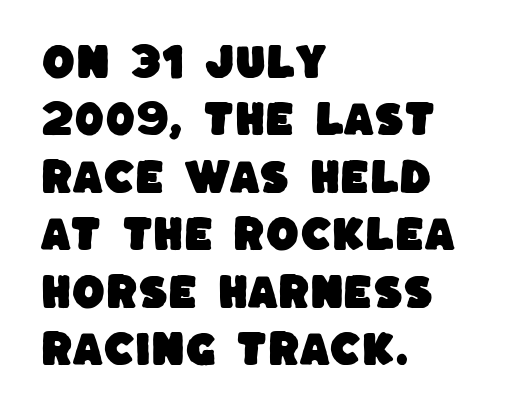
Q: Is the typeface a serif or a sans-serif typeface? A: Sans-serif.
Q: Is the text underlined? A: No.
Q: How is the paragraph aligned? A: Left-aligned.
Q: Is the spacing between letters normal or unusually wide? A: Normal.
Q: Is the spacing between lines tight, normal or loose? A: Normal.
Q: Width (condensed, normal, or wide)? A: Normal.
Q: Stroke contrast? A: Low.
Q: x-height? A: Large.
Q: Monospaced? A: No.
